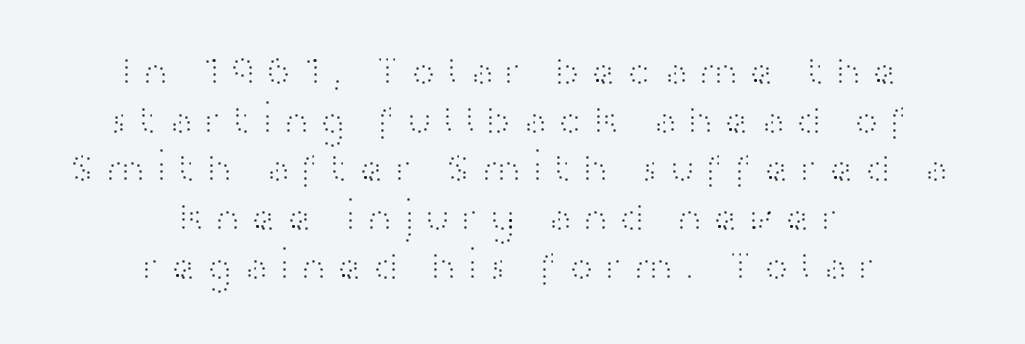
Q: Is the text bold? A: No.
Q: Is the text italic (slanted)? A: No, it is upright.
Q: Is the typeface a serif or a sans-serif typeface? A: Sans-serif.
Q: Is the text underlined? A: No.
Q: How is the paragraph aligned? A: Centered.
Q: Width (condensed, normal, or wide)? A: Wide.
Q: Stroke contrast? A: High.
Q: x-height? A: Medium.
Q: Monospaced? A: No.
